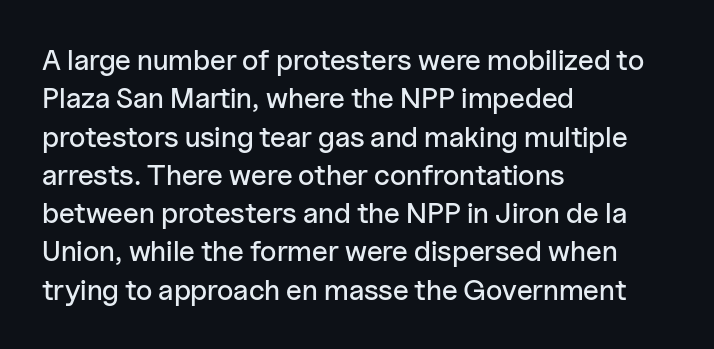
{"serif": "no", "italic": "no", "width": "normal", "stroke_contrast": "low", "x_height": "medium", "monospaced": "no", "underline": "no", "align": "left", "line_spacing": "normal", "line_spacing_ratio": 1.32, "letter_spacing": "normal", "letter_spacing_em": 0.0, "glyph_px": 29}
